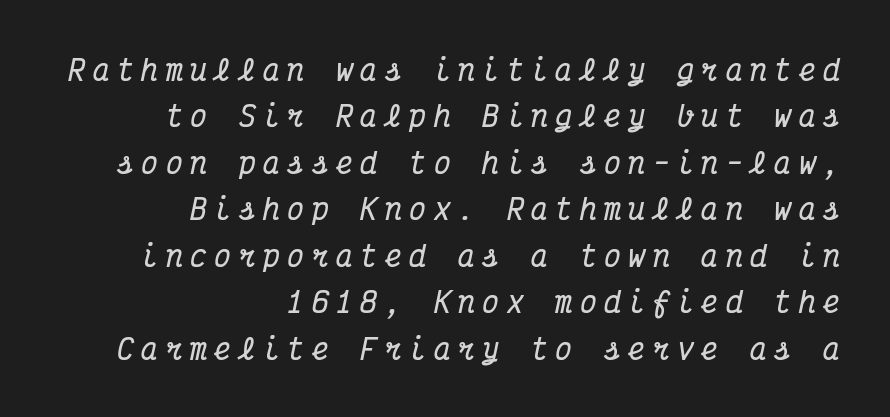
The image shows 28 px bold, condensed serif type, italic (leaning right), monospaced; set right-aligned, normal line spacing (1.66x), unusually wide letter spacing (+0.27 em), not underlined; medium stroke contrast and a medium x-height.
